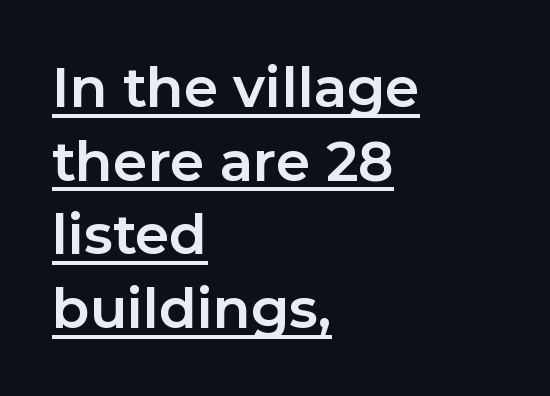
Q: Is the text bold? A: Yes.
Q: Is the text italic (slanted)? A: No, it is upright.
Q: Is the typeface a serif or a sans-serif typeface? A: Sans-serif.
Q: Is the text underlined? A: Yes.
Q: How is the paragraph aligned? A: Left-aligned.
Q: Is the spacing between letters normal or unusually wide? A: Normal.
Q: Is the spacing between lines tight, normal or loose? A: Normal.
Q: Width (condensed, normal, or wide)? A: Normal.
Q: Stroke contrast? A: Low.
Q: x-height? A: Medium.
Q: Monospaced? A: No.
